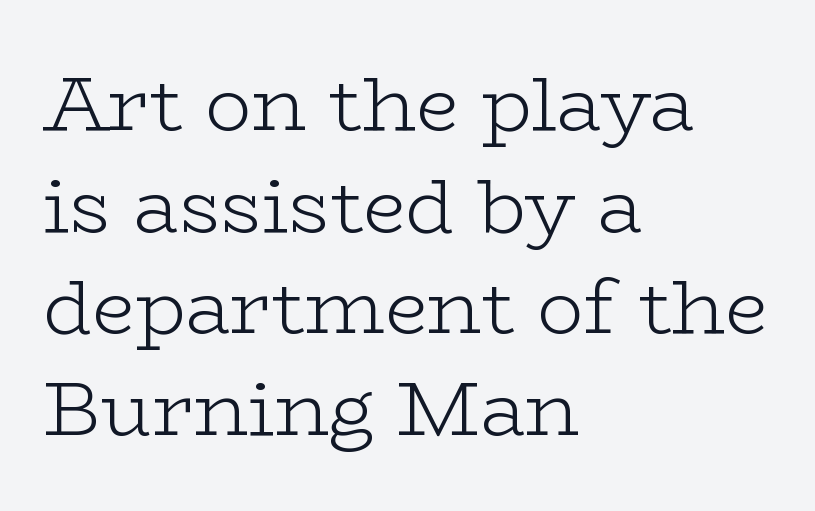
Q: Is the text bold? A: No.
Q: Is the text italic (slanted)? A: No, it is upright.
Q: Is the typeface a serif or a sans-serif typeface? A: Serif.
Q: Is the text underlined? A: No.
Q: How is the paragraph aligned? A: Left-aligned.
Q: Is the spacing between letters normal or unusually wide? A: Normal.
Q: Is the spacing between lines tight, normal or loose? A: Normal.
Q: Width (condensed, normal, or wide)? A: Wide.
Q: Stroke contrast? A: Low.
Q: x-height? A: Medium.
Q: Monospaced? A: No.
